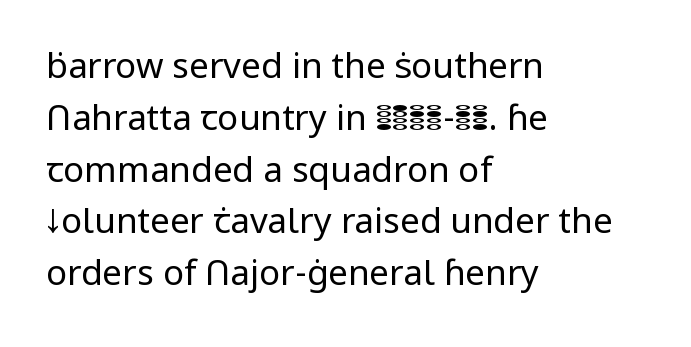
Type without underlining. Think of a printed novel: that variable character pitch is what you see here. Nope, not italic — everything's standing straight. The rendering anchors every line to the left-hand side. The font family rendered here belongs to the sans-serif group. The passage shown stacks its lines at a standard gap.
